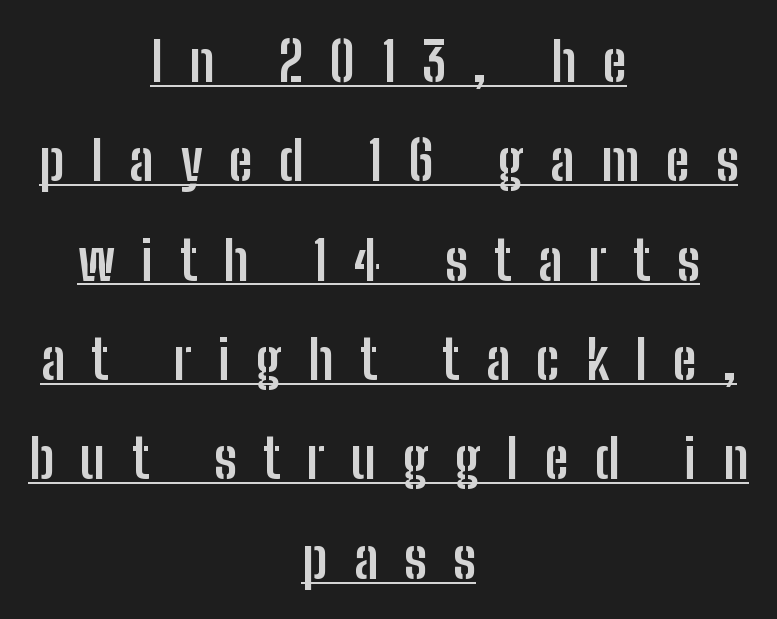
The glyphs are accompanied by a horizontal stroke just below them. Look at the bottom of the vertical strokes: they stop flat, with no serifs. The gaps between neighbouring characters are conspicuously large. Stroke thickness is high; the sample reads as a true bold. Vertical strokes here are truly vertical. Varying glyph widths throughout — classic text-font behaviour.
